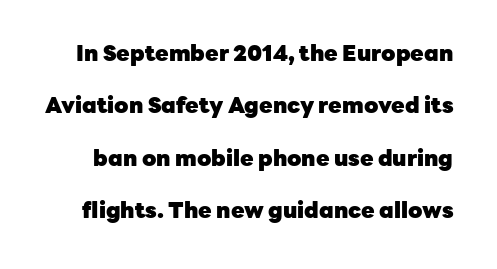
This sample uses an upright cut, with every glyph sitting square on the baseline. The rendering uses a large line-height, opening up the rows. Each row of text sits above clean, open space. Standard letterfit; no display-style spreading of the glyphs.
